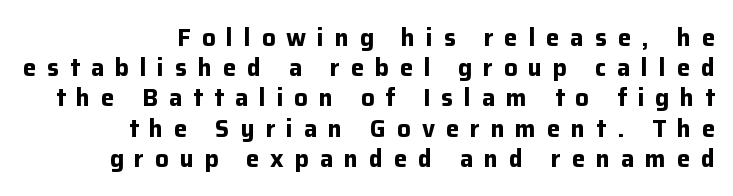
The image shows 24 px bold type, upright; set right-aligned, normal line spacing (1.26x), unusually wide letter spacing (+0.45 em), not underlined.
